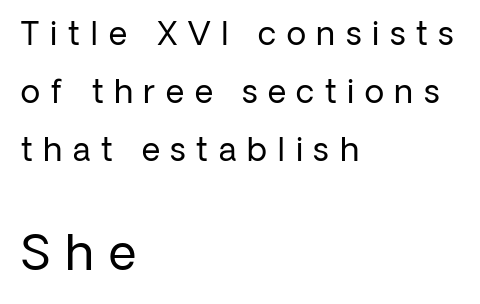
Every row of glyphs begins at an identical x-position on the left. The rendering enlarges the type as you move from the upper chunk to the lower. The line texture is sparse and dotted thanks to wide tracking. Each letter's strokes conclude bluntly, with no projecting serifs. Varying glyph widths throughout — classic text-font behaviour.
